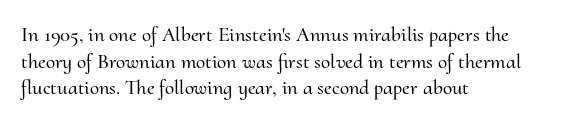
Successive baselines arrive at the customary interval. The space directly below the letters is spotless. The face used here is rendered with its standard letterfit. The rendering anchors every line to the left-hand side.
